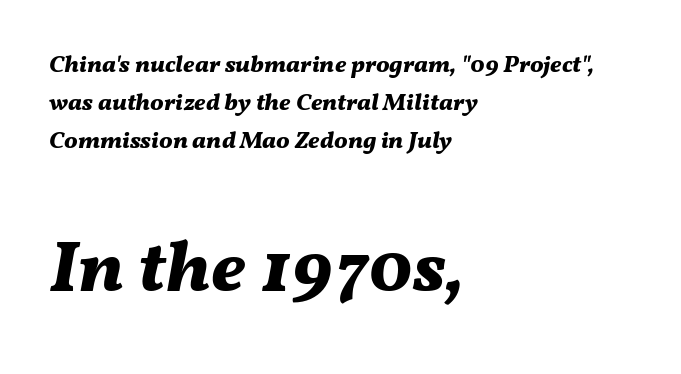
Q: Is the text bold? A: Yes.
Q: Is the text italic (slanted)? A: Yes, it leans right by about 11 degrees.
Q: Is the text underlined? A: No.
Q: How is the paragraph aligned? A: Left-aligned.
Q: Is the spacing between letters normal or unusually wide? A: Normal.
Q: Is the spacing between lines tight, normal or loose? A: Normal.
Q: Which block of text is set in a larger size, the first (top) or the second (bottom)? A: The second (bottom) one.
Q: Width (condensed, normal, or wide)? A: Normal.
Q: Stroke contrast? A: Medium.
Q: x-height? A: Medium.
Q: Monospaced? A: No.
